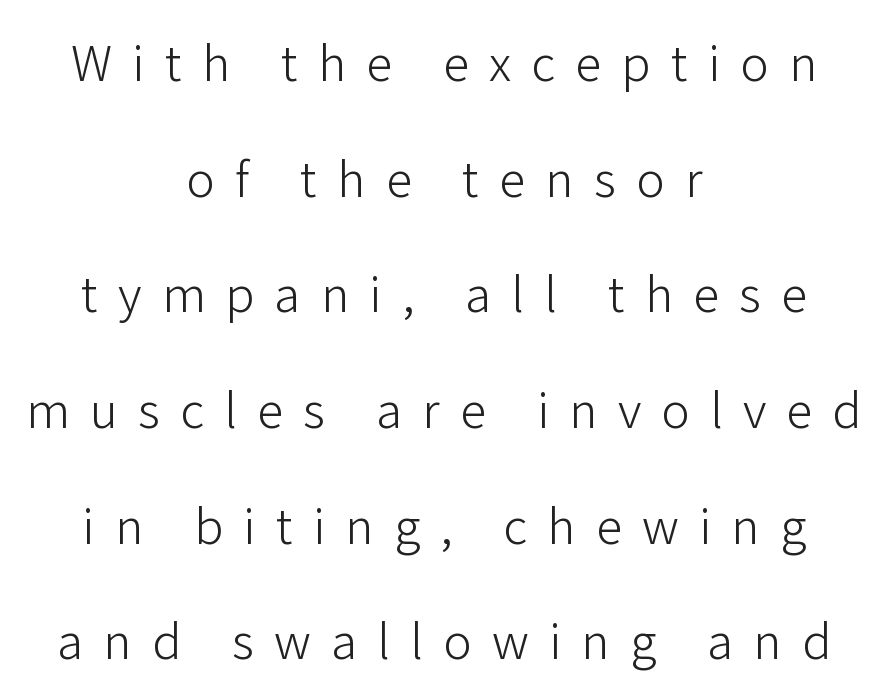
The image shows 48 px light sans-serif type, upright; set centered, loose line spacing (2.41x), unusually wide letter spacing (+0.42 em), not underlined; low stroke contrast and a medium x-height.
